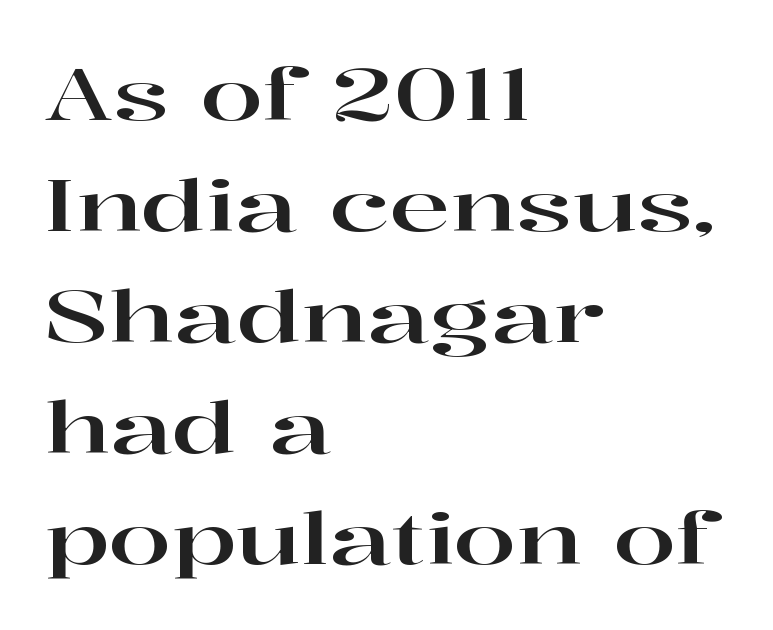
Tracking value appears to be zero — textbook default spacing. Only glyphs here, with clear space below each row. Looks like regular typesetting: each glyph gets only the width it needs. Note: serifs present on the glyphs. Where is the straight margin? On the left. Does the lettering tilt? It doesn't — this is upright.
